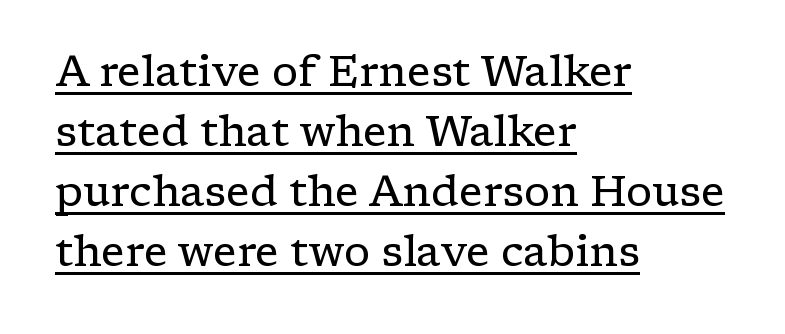
Q: Is the text bold? A: No.
Q: Is the text italic (slanted)? A: No, it is upright.
Q: Is the typeface a serif or a sans-serif typeface? A: Serif.
Q: Is the text underlined? A: Yes.
Q: How is the paragraph aligned? A: Left-aligned.
Q: Is the spacing between letters normal or unusually wide? A: Normal.
Q: Is the spacing between lines tight, normal or loose? A: Normal.
Q: Width (condensed, normal, or wide)? A: Wide.
Q: Stroke contrast? A: Low.
Q: x-height? A: Medium.
Q: Monospaced? A: No.
